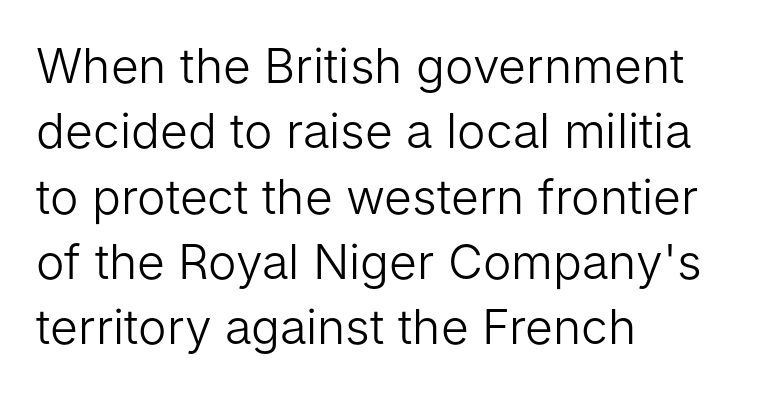
{"serif": "no", "italic": "no", "bold": "no", "weight": "light", "width": "normal", "stroke_contrast": "low", "x_height": "medium", "monospaced": "no", "underline": "no", "align": "left", "line_spacing": "normal", "line_spacing_ratio": 1.36, "letter_spacing": "normal", "letter_spacing_em": 0.0, "glyph_px": 48}
